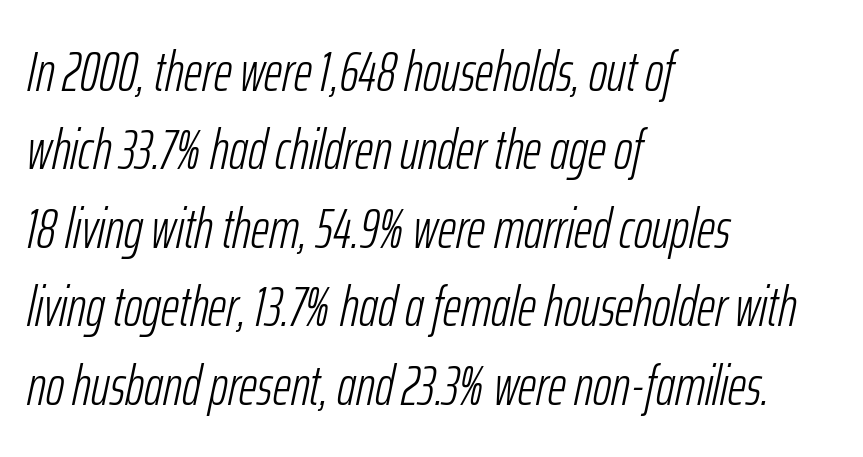
{"italic": "yes", "lean": "right", "slant_degrees": 12, "bold": "no", "weight": "light", "width": "condensed", "stroke_contrast": "low", "x_height": "medium", "monospaced": "no", "underline": "no", "align": "left", "line_spacing": "normal", "line_spacing_ratio": 1.4, "letter_spacing": "normal", "letter_spacing_em": 0.0, "glyph_px": 56}
